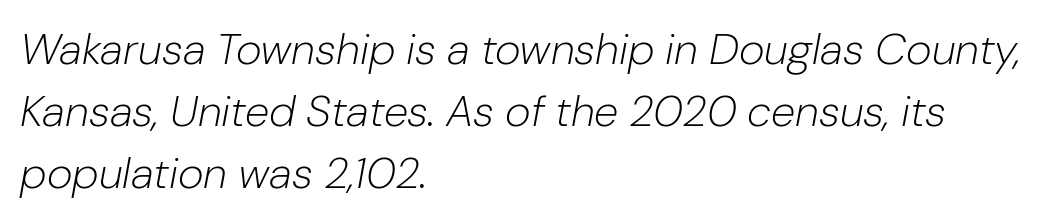
Q: Is the text bold? A: No.
Q: Is the text italic (slanted)? A: Yes, it leans right by about 10 degrees.
Q: Is the text underlined? A: No.
Q: How is the paragraph aligned? A: Left-aligned.
Q: Is the spacing between letters normal or unusually wide? A: Normal.
Q: Is the spacing between lines tight, normal or loose? A: Normal.
Q: Width (condensed, normal, or wide)? A: Normal.
Q: Stroke contrast? A: Low.
Q: x-height? A: Medium.
Q: Monospaced? A: No.
